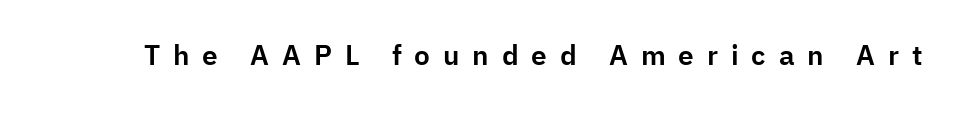
Is the letter spacing exaggerated? Yes — the characters are pushed far apart. This is the regular roman posture of the typeface. Nobody drew a line under any word here. In terms of letterform style, serifs are entirely absent.
